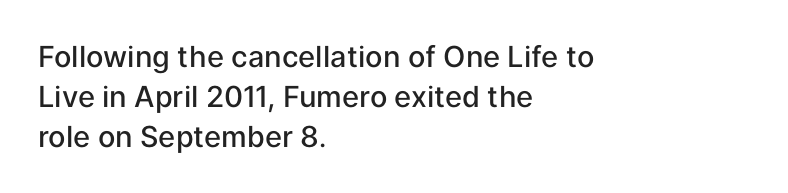
These lines carry some extra weight — a demibold, not a full bold. Successive baselines arrive at the customary interval. Character widths vary here, with narrow letters taking less room than wide ones. Plain, unruled lines of type.
